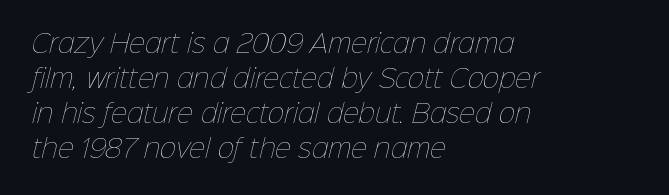
The image shows 25 px text type; set left-aligned, normal line spacing (1.4x), normal letter spacing, not underlined.
